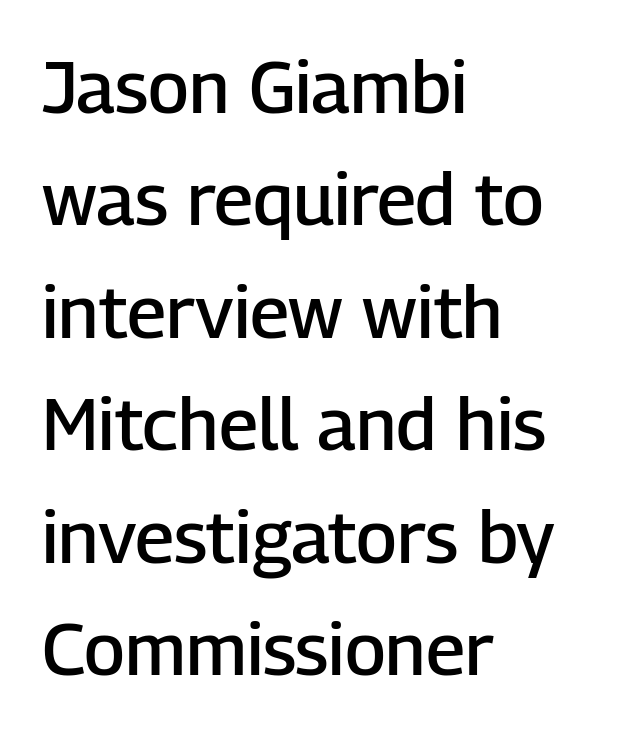
Q: Is the text bold? A: Semi-bold.
Q: Is the text italic (slanted)? A: No, it is upright.
Q: Is the typeface a serif or a sans-serif typeface? A: Sans-serif.
Q: Is the text underlined? A: No.
Q: How is the paragraph aligned? A: Left-aligned.
Q: Is the spacing between letters normal or unusually wide? A: Normal.
Q: Is the spacing between lines tight, normal or loose? A: Normal.
Q: Width (condensed, normal, or wide)? A: Normal.
Q: Stroke contrast? A: Low.
Q: x-height? A: Medium.
Q: Monospaced? A: No.
